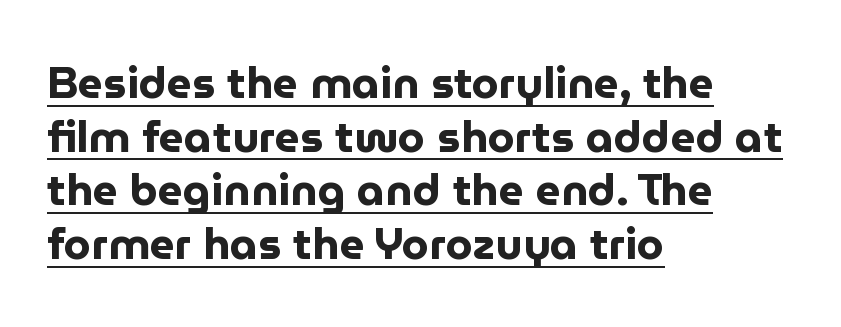
{"serif": "no", "italic": "no", "bold": "yes", "weight": "bold", "width": "normal", "stroke_contrast": "low", "x_height": "medium", "monospaced": "no", "underline": "yes", "align": "left", "line_spacing_ratio": 1.22, "letter_spacing": "normal", "letter_spacing_em": 0.0, "glyph_px": 44}
